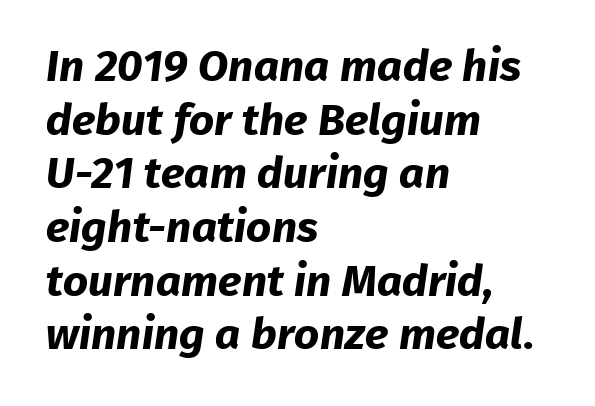
Stroke terminals: plain, sans-serif. What stands out about the letter spacing? Nothing — it is the standard amount. The face used here is proportionally spaced, like ordinary book or web type. Decoration check: the copy has no underline.
